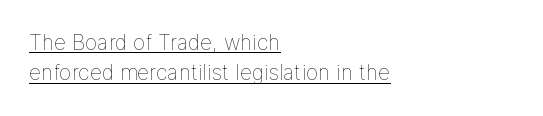
The image shows 21 px text type, upright; set left-aligned, normal line spacing (1.44x), normal letter spacing, underlined.
